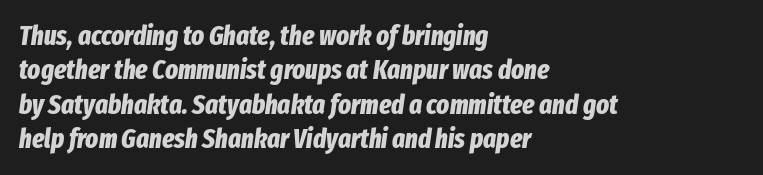
The image shows 27 px bold type, italic (leaning right); set left-aligned, normal line spacing (1.27x), normal letter spacing, not underlined.
